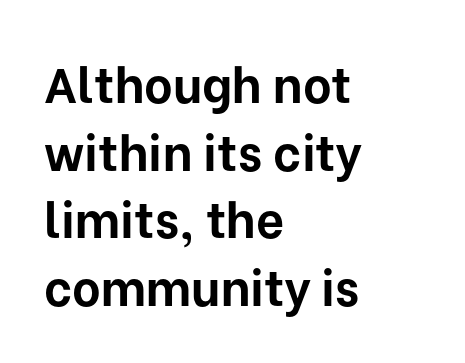
The image shows 49 px bold sans-serif type, upright; set left-aligned, normal line spacing (1.38x), normal letter spacing, not underlined; low stroke contrast and a medium x-height.
